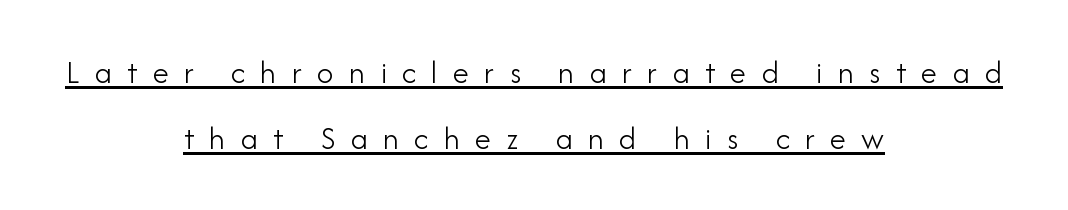
{"serif": "no", "italic": "no", "bold": "no", "weight": "light", "width": "normal", "stroke_contrast": "low", "x_height": "small", "monospaced": "no", "underline": "yes", "align": "center", "line_spacing": "loose", "line_spacing_ratio": 2.0, "letter_spacing": "wide", "letter_spacing_em": 0.46, "glyph_px": 33}
